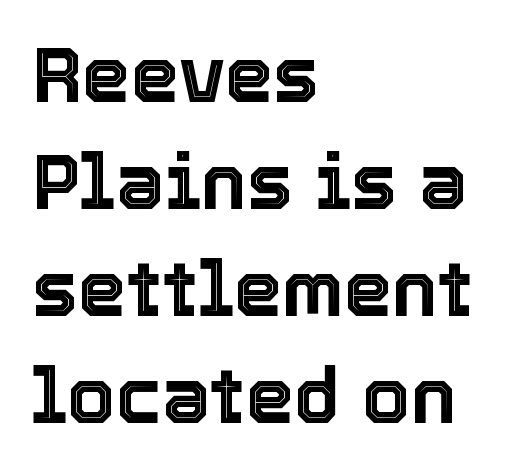
Q: Is the text italic (slanted)? A: No, it is upright.
Q: Is the text underlined? A: No.
Q: How is the paragraph aligned? A: Left-aligned.
Q: Is the spacing between letters normal or unusually wide? A: Normal.
Q: Is the spacing between lines tight, normal or loose? A: Normal.
Q: Width (condensed, normal, or wide)? A: Normal.
Q: x-height? A: Medium.
Q: Monospaced? A: No.
